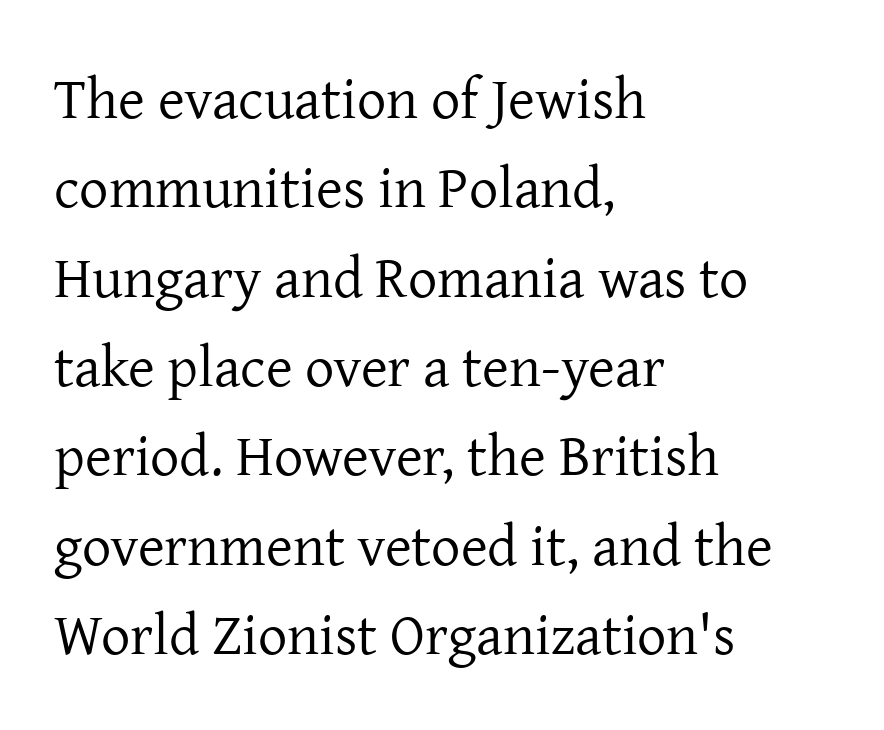
Q: Is the text bold? A: No.
Q: Is the text italic (slanted)? A: No, it is upright.
Q: Is the typeface a serif or a sans-serif typeface? A: Serif.
Q: Is the text underlined? A: No.
Q: How is the paragraph aligned? A: Left-aligned.
Q: Is the spacing between letters normal or unusually wide? A: Normal.
Q: Is the spacing between lines tight, normal or loose? A: Normal.
Q: Width (condensed, normal, or wide)? A: Normal.
Q: Stroke contrast? A: Low.
Q: x-height? A: Medium.
Q: Monospaced? A: No.
